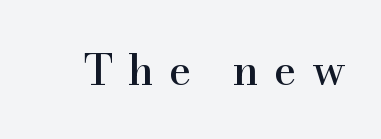
The image shows 43 px serif type, upright; set unusually wide letter spacing (+0.35 em), not underlined; high stroke contrast and a small x-height.
